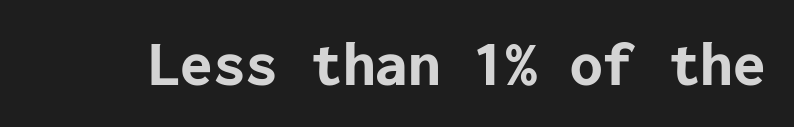
The type is set solid horizontally, with unmodified tracking. Only glyphs here, with clear space below each row. Posture: straight, roman, zero tilt. Note: no serifs on the glyphs. Does the weight exceed regular? Yes, all the way to bold.
